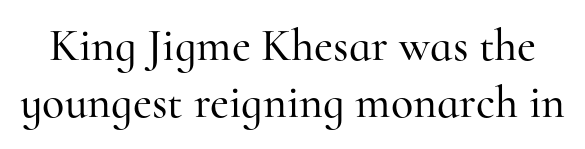
{"serif": "yes", "italic": "no", "width": "normal", "stroke_contrast": "high", "x_height": "small", "monospaced": "no", "underline": "no", "line_spacing_ratio": 1.24, "letter_spacing": "normal", "letter_spacing_em": 0.0, "glyph_px": 46}
